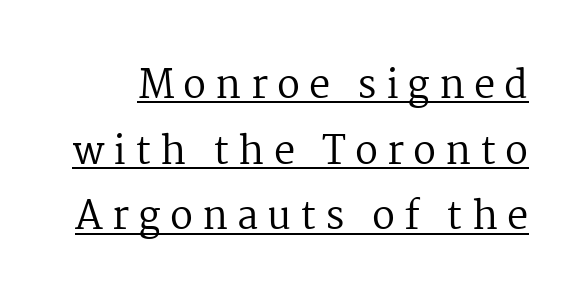
Looks like regular typesetting: each glyph gets only the width it needs. Characters follow at a spacing far wider than the type designer built in. Weight: not bold — regular or lighter. A baseline rule has been typeset under these characters. Stroke terminals: seriffed. Characters remain perfectly vertical along every line.
